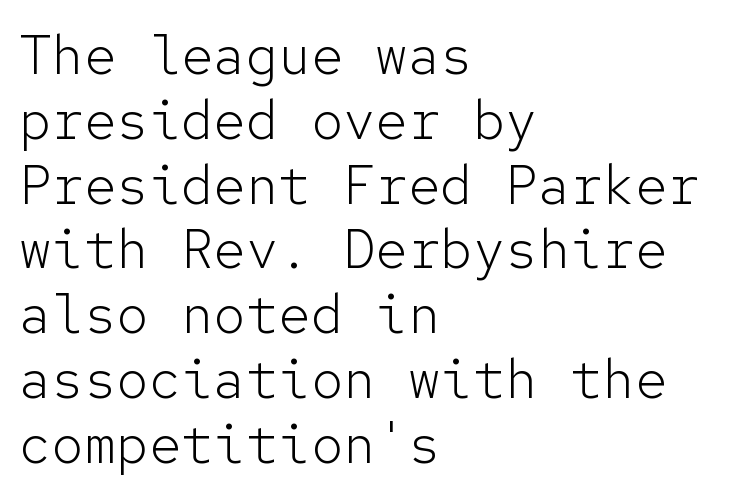
The image shows 54 px light sans-serif type, upright, monospaced; set left-aligned, line spacing 1.2x, normal letter spacing, not underlined; low stroke contrast and a medium x-height.
